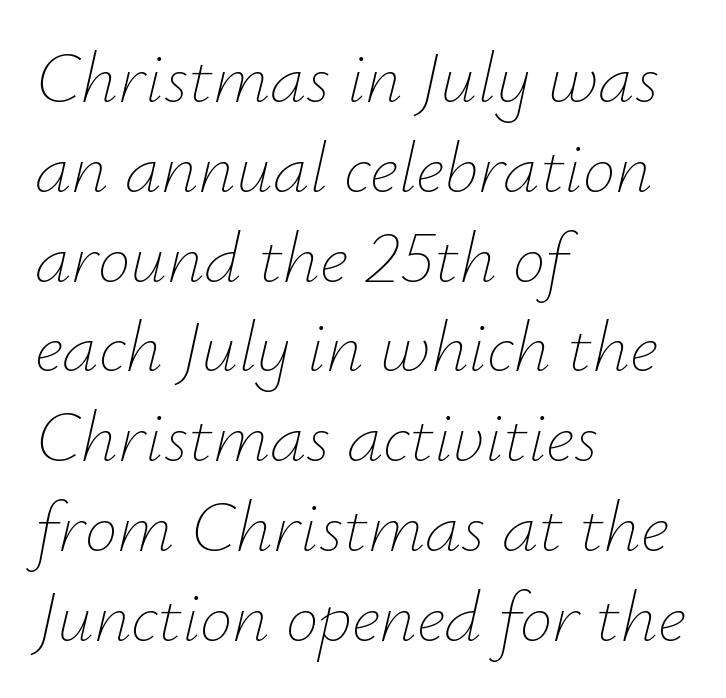
The image shows 73 px thin type, italic (leaning right); set left-aligned, line spacing 1.23x, normal letter spacing, not underlined; low stroke contrast and a small x-height.
